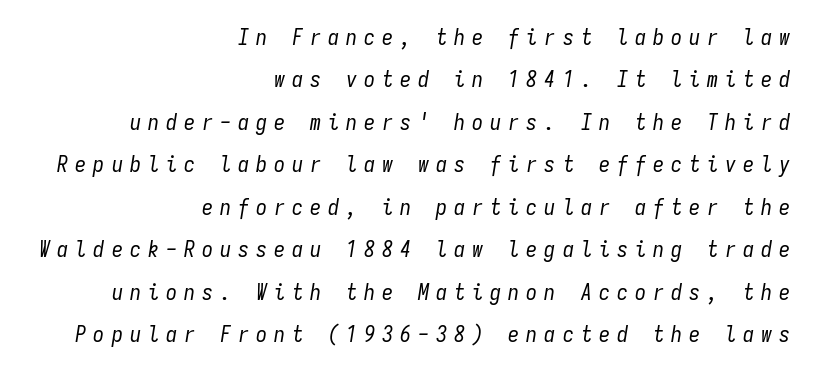
Each stroke keeps to a modest, everyday thickness or less. Each row of text sits above clean, open space. Line ends are locked; line starts wander. The face used here has a pronounced slope to its letters. Is there much room between lines? Yes — plenty of vertical air separates them. These lines have a slow, spaced-out rhythm from letter to letter.
